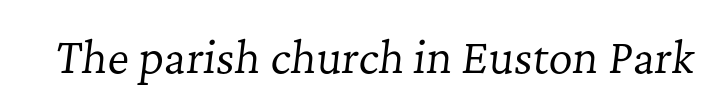
The image shows 42 px regular-weight serif type, italic (leaning right); set normal letter spacing, not underlined; low stroke contrast and a medium x-height.
